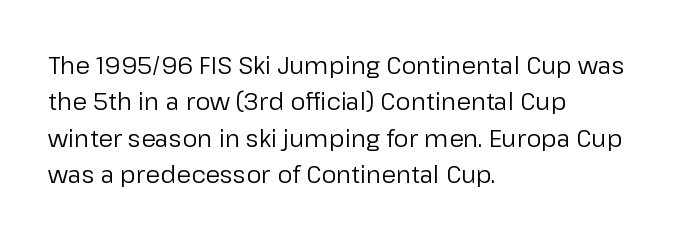
The foot of each line stays bare and open. These lines stack with their left ends in a neat column. Italic: no, the glyphs are upright roman. These lines sit exactly where default settings would place them.
